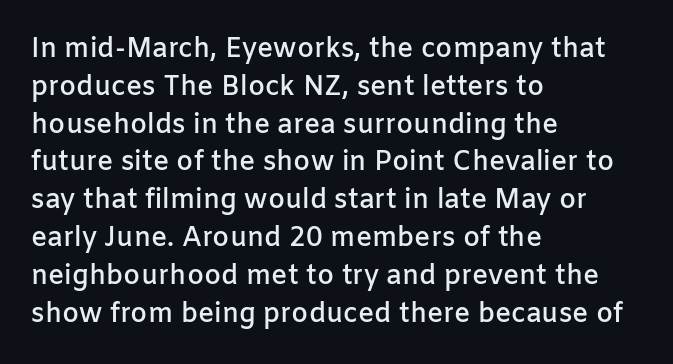
The image shows 27 px text type, upright; set left-aligned, normal line spacing (1.4x), normal letter spacing, not underlined.
